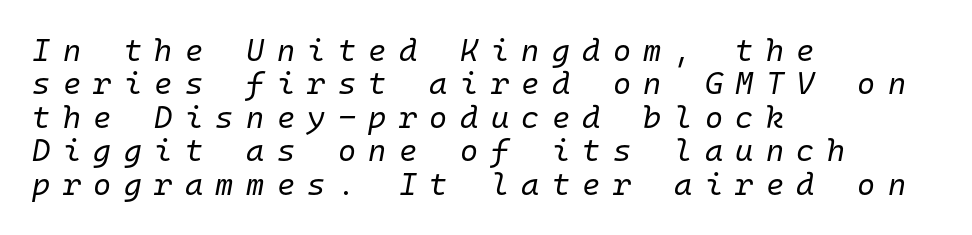
The image shows 31 px regular-weight type, italic (leaning right), monospaced; set left-aligned, tight line spacing (1.08x), unusually wide letter spacing (+0.4 em), not underlined; low stroke contrast and a medium x-height.
